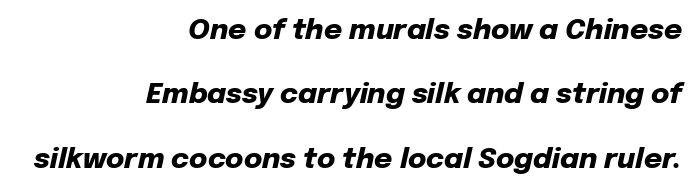
The image shows 28 px heavy type, italic (leaning right); set right-aligned, loose line spacing (2.3x), normal letter spacing, not underlined; low stroke contrast and a medium x-height.
